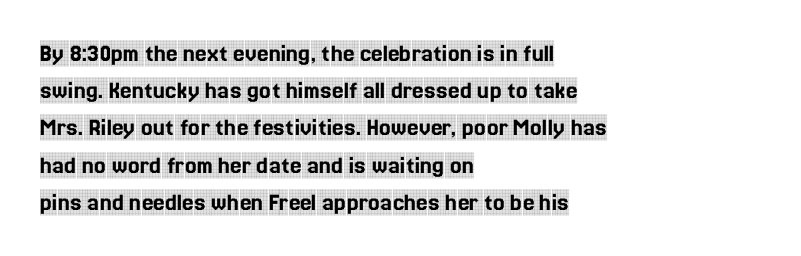
The passage is arranged the way most books set body copy — flush left. No extra tracking has been applied to these lines. You can tell it's not italic because the verticals are truly vertical. The leading is moderate, giving the passage an even texture. The specimen omits any rule beneath the text block's lines.
